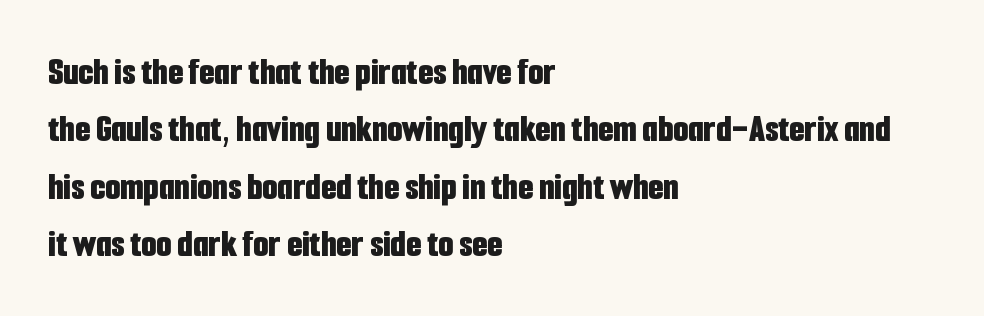
The image shows 39 px bold, condensed sans-serif type, upright; set left-aligned, normal line spacing (1.47x), normal letter spacing, not underlined; low stroke contrast and a medium x-height.
